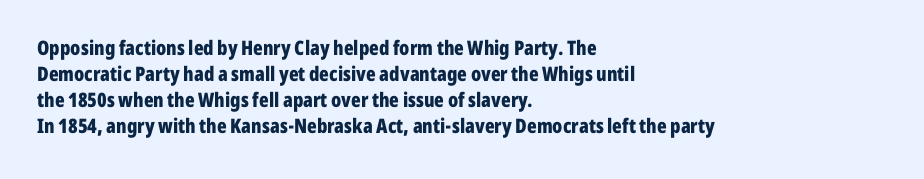
The image shows 20 px bold type, upright; set left-aligned, normal line spacing (1.3x), normal letter spacing, not underlined.
